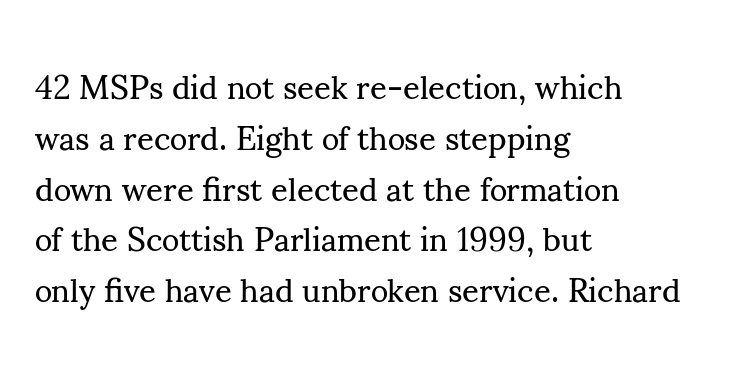
{"serif": "yes", "italic": "no", "bold": "no", "weight": "regular", "width": "normal", "stroke_contrast": "medium", "x_height": "small", "monospaced": "no", "underline": "no", "align": "left", "line_spacing": "normal", "line_spacing_ratio": 1.54, "letter_spacing": "normal", "letter_spacing_em": 0.0, "glyph_px": 33}
